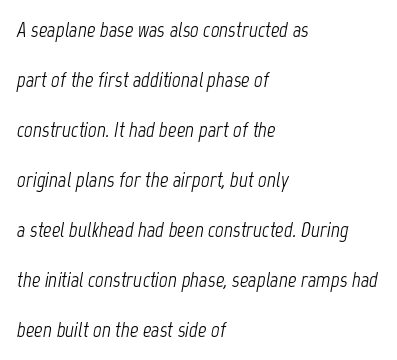
{"italic": "yes", "lean": "right", "slant_degrees": 12, "bold": "no", "underline": "no", "align": "left", "line_spacing": "loose", "line_spacing_ratio": 2.38, "letter_spacing": "normal", "letter_spacing_em": 0.0, "glyph_px": 21}
